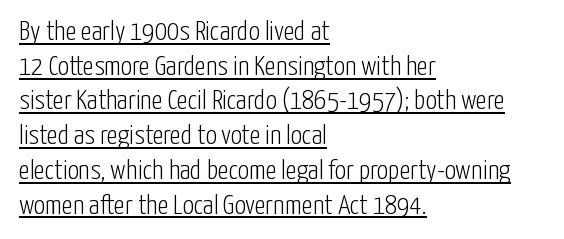
Q: Is the text bold? A: No.
Q: Is the text italic (slanted)? A: No, it is upright.
Q: Is the typeface a serif or a sans-serif typeface? A: Sans-serif.
Q: Is the text underlined? A: Yes.
Q: How is the paragraph aligned? A: Left-aligned.
Q: Is the spacing between letters normal or unusually wide? A: Normal.
Q: Width (condensed, normal, or wide)? A: Condensed.
Q: Stroke contrast? A: Low.
Q: x-height? A: Medium.
Q: Monospaced? A: No.
